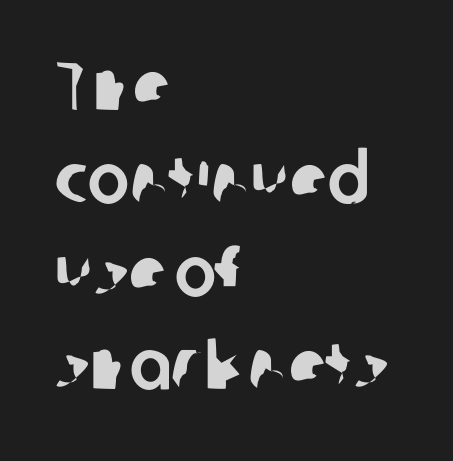
The image shows 70 px sans-serif type; set left-aligned, normal line spacing (1.33x), normal letter spacing, not underlined; low stroke contrast and a medium x-height.
